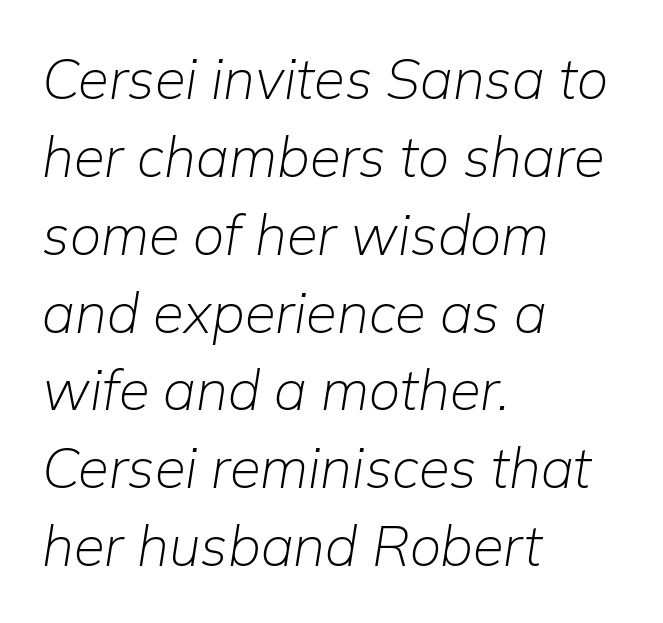
Only glyphs here, with clear space below each row. The lines in this sample share a left origin and differ only in where they stop. Is this a fixed-width face? No — the glyphs have proportional, varying widths. Designer's note — italics engaged. The weight would be labelled regular, book, light, or lighter still. Baseline-to-baseline distance is the conventional proportion of letter height.
